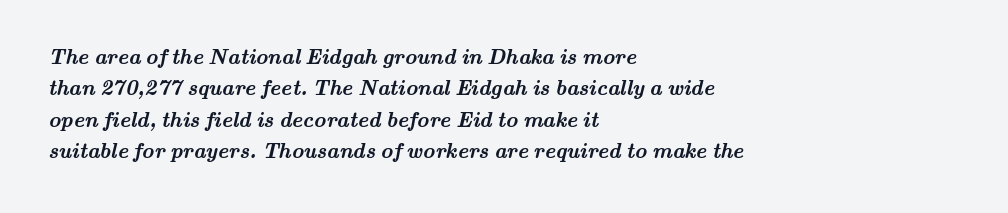
{"bold": "yes", "underline": "no", "align": "left", "line_spacing": "normal", "line_spacing_ratio": 1.5, "letter_spacing": "normal", "letter_spacing_em": 0.0, "glyph_px": 21}
